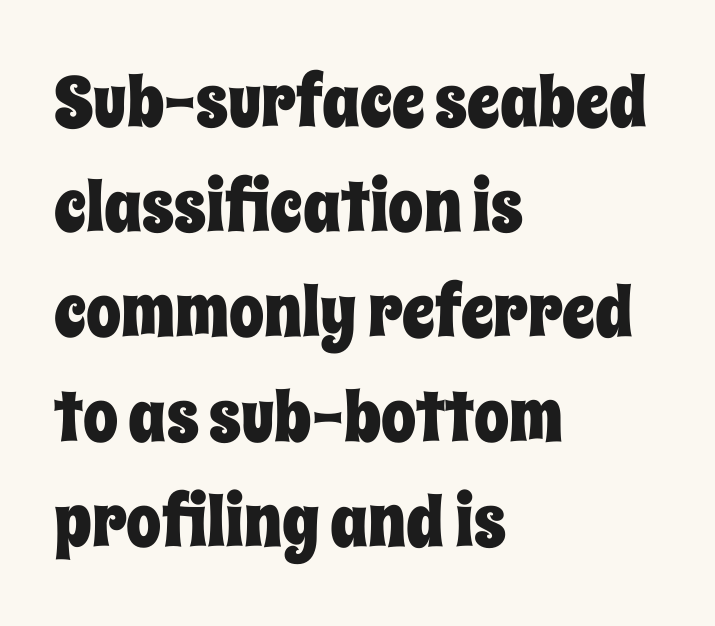
Q: Is the text italic (slanted)? A: No, it is upright.
Q: Is the text underlined? A: No.
Q: How is the paragraph aligned? A: Left-aligned.
Q: Is the spacing between letters normal or unusually wide? A: Normal.
Q: Is the spacing between lines tight, normal or loose? A: Normal.
Q: Width (condensed, normal, or wide)? A: Condensed.
Q: Stroke contrast? A: Low.
Q: x-height? A: Large.
Q: Monospaced? A: No.
